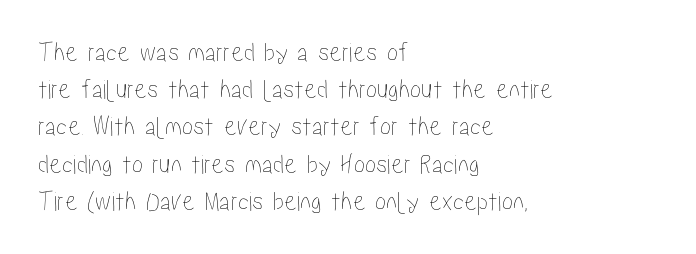
The image shows 28 px condensed type, upright; set left-aligned, normal line spacing (1.33x), normal letter spacing, not underlined; low stroke contrast and a medium x-height.
